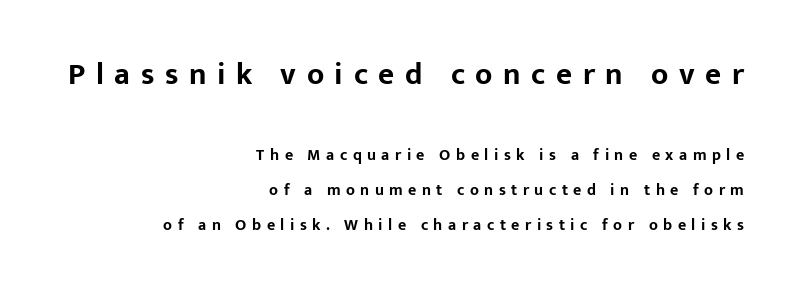
{"serif": "no", "italic": "no", "bold": "yes", "weight": "bold", "width": "normal", "stroke_contrast": "low", "x_height": "medium", "monospaced": "no", "underline": "no", "align": "right", "line_spacing": "loose", "line_spacing_ratio": 2.2, "letter_spacing": "wide", "letter_spacing_em": 0.34, "larger_block": "first", "size_ratio": 1.94, "glyph_px": 31}
